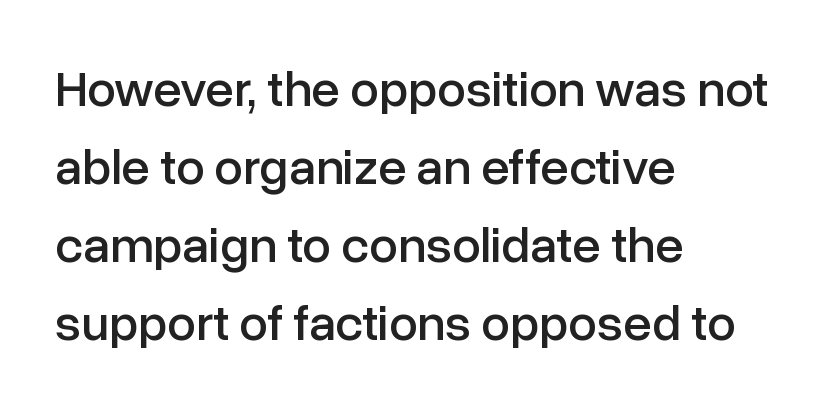
Honestly, the letter spacing is just normal — you wouldn't notice it. Is this a sans? Yes — the strokes have no serifs. The glyphs are unaccompanied by any horizontal stroke below them. The lines are quadded left. This sample has the flowing, uneven cadence of proportional lettering.
